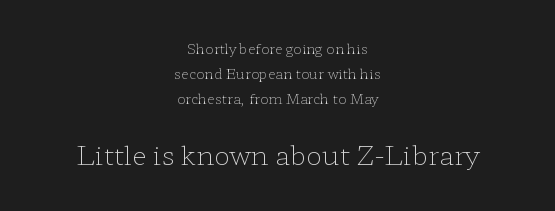
The image shows 27 px text type, upright; set centered, line spacing 1.78x, normal letter spacing, not underlined; the second (bottom) block is 1.93x larger.
